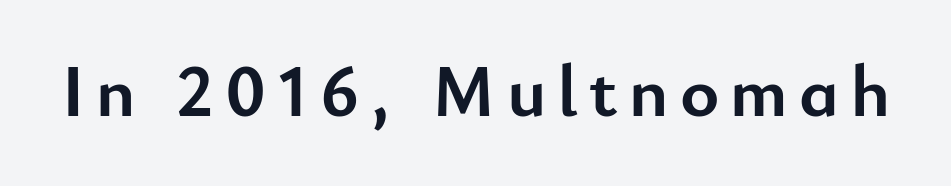
{"serif": "no", "italic": "no", "bold": "yes", "weight": "semibold", "width": "normal", "stroke_contrast": "low", "x_height": "small", "monospaced": "no", "underline": "no", "glyph_px": 74}
